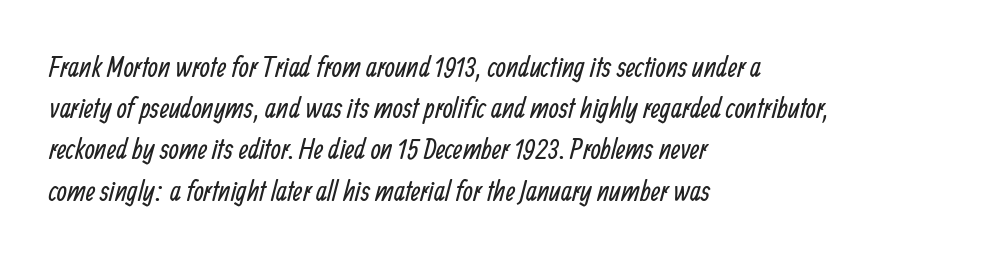
The image shows 29 px regular-weight, condensed sans-serif type; set left-aligned, normal line spacing (1.42x), normal letter spacing, not underlined; low stroke contrast and a medium x-height.
